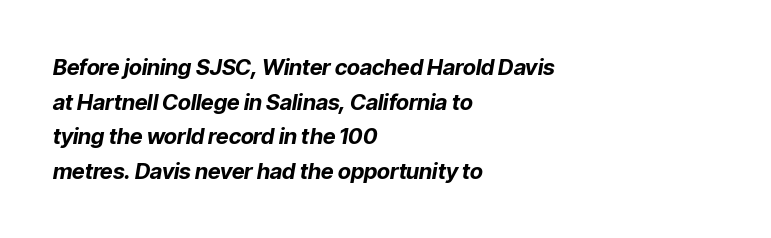
Q: Is the text bold? A: Yes.
Q: Is the text italic (slanted)? A: Yes, it leans right by about 9 degrees.
Q: Is the text underlined? A: No.
Q: How is the paragraph aligned? A: Left-aligned.
Q: Is the spacing between letters normal or unusually wide? A: Normal.
Q: Is the spacing between lines tight, normal or loose? A: Normal.
